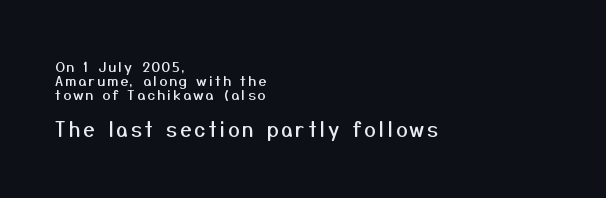
The image shows 20 px text type, upright; set left-aligned, tight line spacing (1.0x), not underlined; the second (bottom) block is 1.43x larger.
